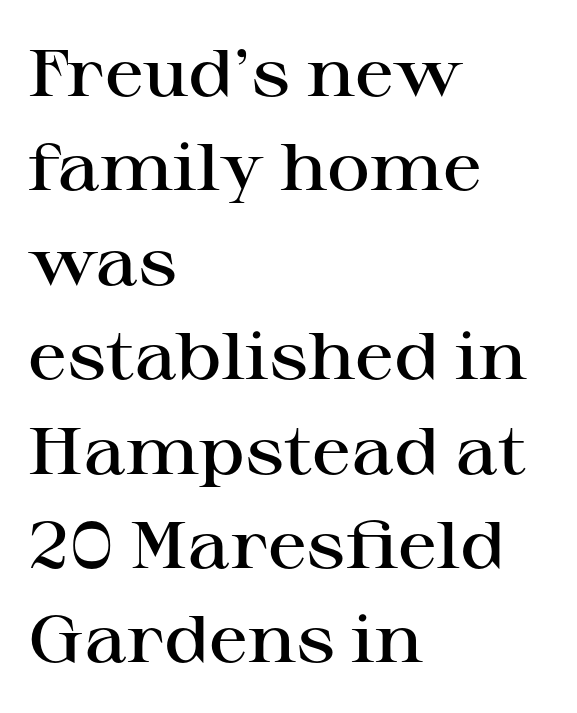
The image shows 66 px semibold, wide serif type, upright; set left-aligned, normal line spacing (1.43x), normal letter spacing, not underlined; high stroke contrast and a medium x-height.
